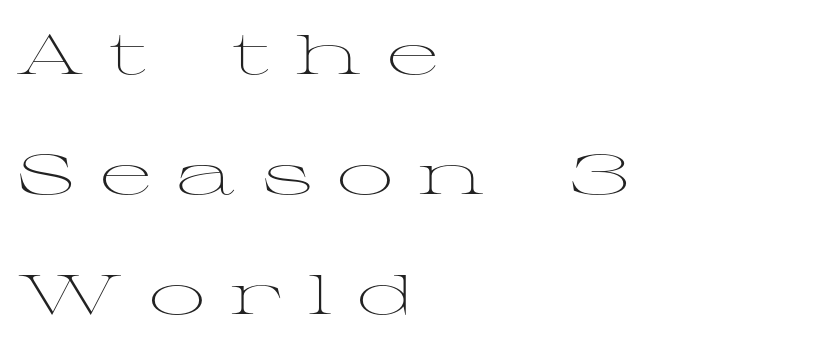
{"serif": "yes", "italic": "no", "bold": "no", "weight": "light", "width": "wide", "stroke_contrast": "medium", "x_height": "medium", "monospaced": "no", "underline": "no", "align": "left", "line_spacing": "loose", "line_spacing_ratio": 2.14, "letter_spacing": "wide", "letter_spacing_em": 0.45, "glyph_px": 56}
